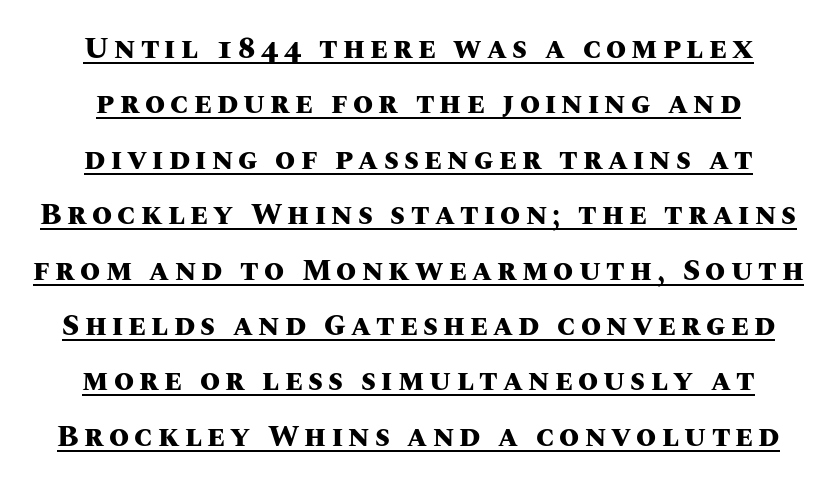
The axis of the letterforms is exactly vertical. The passage shown stacks its lines with a broad gap. Spacing verdict: proportional, widths tailored to each character. Students, observe the line beneath the letters — that is underlining. Weight check: bold — yes, fully.
